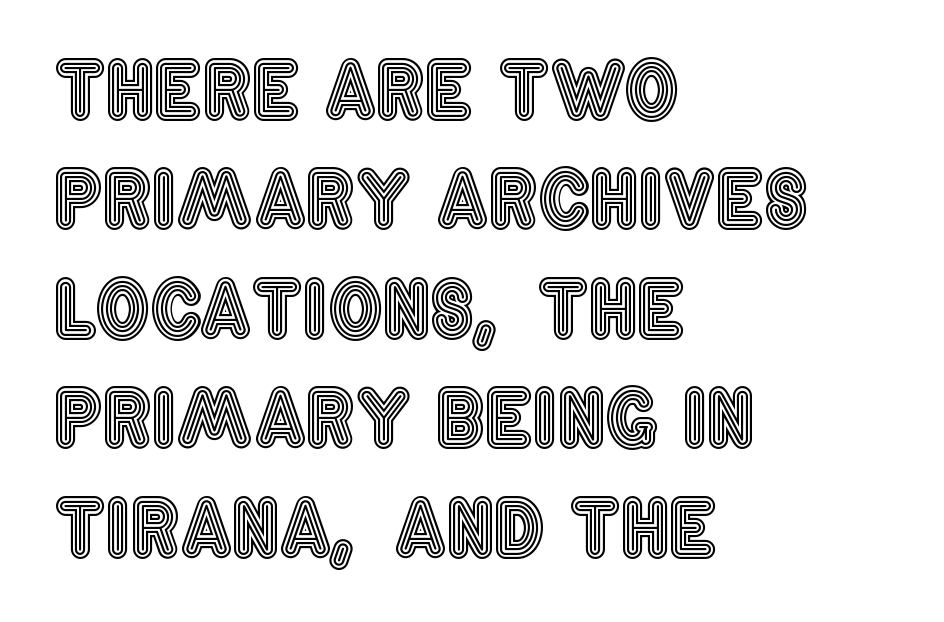
Left-aligned paragraph, ragged on the right. Style check: upright. Is there much room between lines? A standard amount, neither cramped nor airy. Rule under the text: the space is simply empty. Nobody touched the tracking dial on this one. The face used here is proportionally spaced, like ordinary book or web type.
